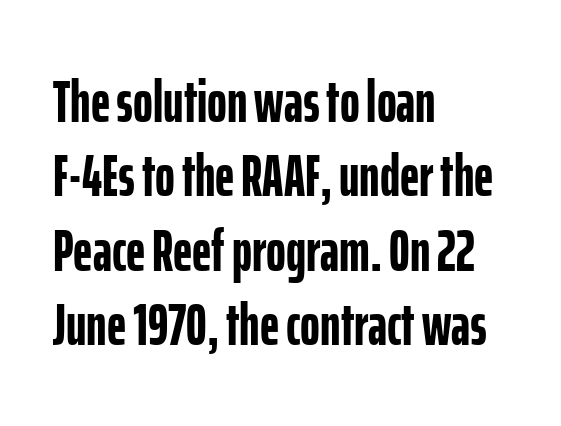
{"serif": "no", "italic": "no", "bold": "yes", "weight": "semibold", "width": "condensed", "stroke_contrast": "low", "x_height": "medium", "monospaced": "no", "underline": "no", "align": "left", "line_spacing_ratio": 1.24, "letter_spacing": "normal", "letter_spacing_em": 0.0, "glyph_px": 60}
